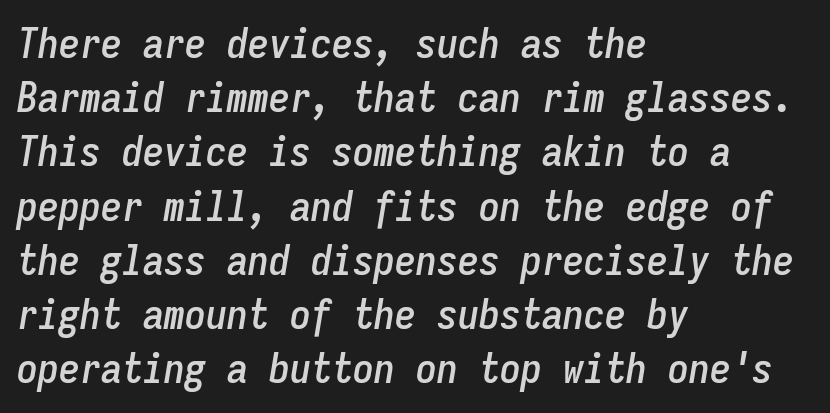
The image shows 42 px condensed type, italic (leaning right), monospaced; set left-aligned, normal line spacing (1.29x), normal letter spacing, not underlined; low stroke contrast and a medium x-height.
